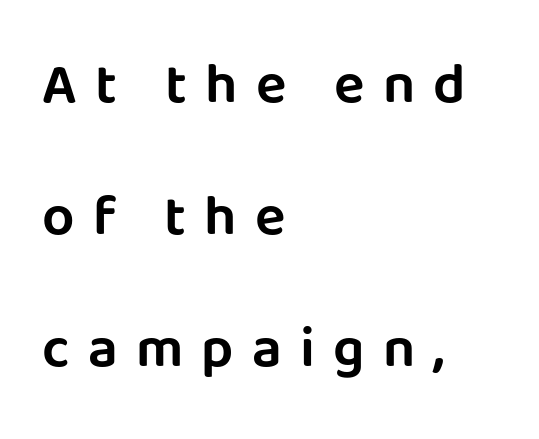
{"serif": "no", "italic": "no", "width": "normal", "stroke_contrast": "low", "x_height": "large", "monospaced": "no", "underline": "no", "align": "left", "line_spacing": "loose", "line_spacing_ratio": 2.32, "letter_spacing": "wide", "letter_spacing_em": 0.32, "glyph_px": 57}
